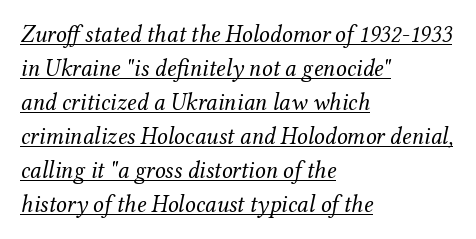
Italic: yes, the glyphs are oblique. The lettering is marked with a stroke running underneath it. What's the leading like? Ordinary, nothing unusual. Every row of glyphs begins at an identical x-position on the left. This reads as an unemphasized weight, regular at the heaviest.
